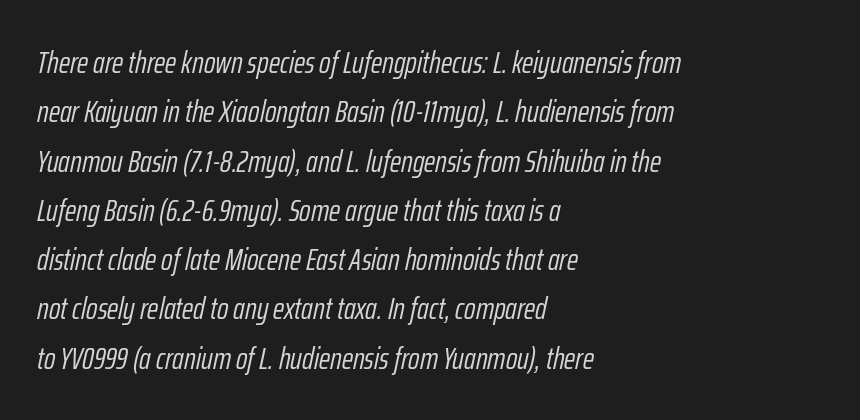
{"italic": "yes", "lean": "right", "slant_degrees": 12, "bold": "no", "weight": "light", "width": "condensed", "stroke_contrast": "low", "x_height": "medium", "monospaced": "no", "underline": "no", "align": "left", "line_spacing": "normal", "line_spacing_ratio": 1.59, "letter_spacing": "normal", "letter_spacing_em": 0.0, "glyph_px": 31}
